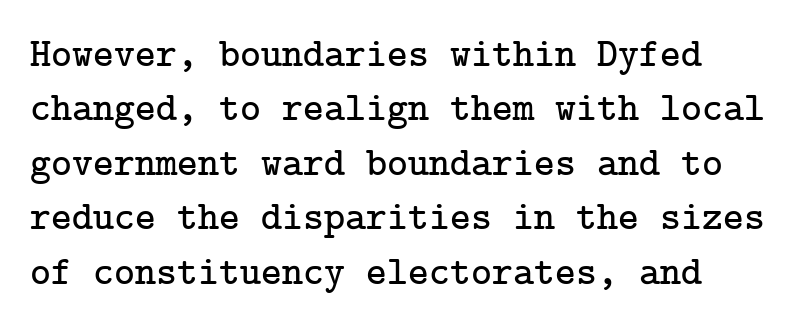
{"serif": "yes", "italic": "no", "width": "normal", "stroke_contrast": "low", "x_height": "medium", "underline": "no", "line_spacing": "normal", "line_spacing_ratio": 1.36, "letter_spacing": "normal", "letter_spacing_em": 0.0, "glyph_px": 40}
